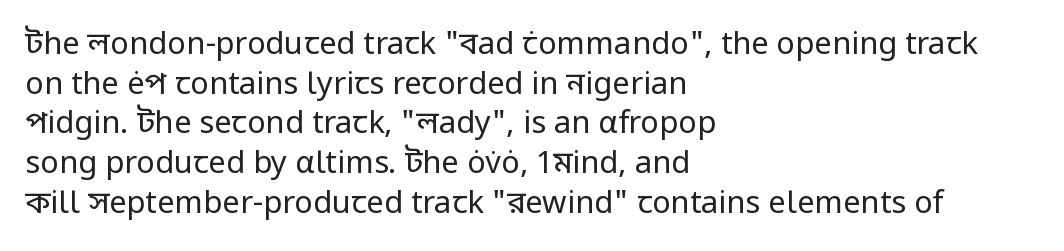
Upright lettering throughout. Compared with a typical body face, this is equally light or lighter still. This sample keeps an unexceptional amount of space between lines. The type family on display is of the sans-serif kind. Notice how the passage keeps a crisp vertical edge on the left only. These lines are rendered in a variable-pitch font.
